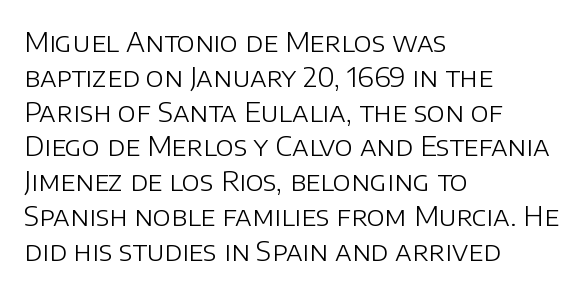
This sample keeps an unexceptional amount of space between lines. Characters remain perfectly vertical along every line. The gap between lines stays unmarked. Is this a heavy cut? Hardly; it is regular or lighter.
